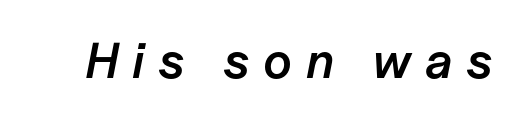
The image shows 50 px semibold type, italic (leaning right); set unusually wide letter spacing (+0.27 em), not underlined; low stroke contrast and a medium x-height.
